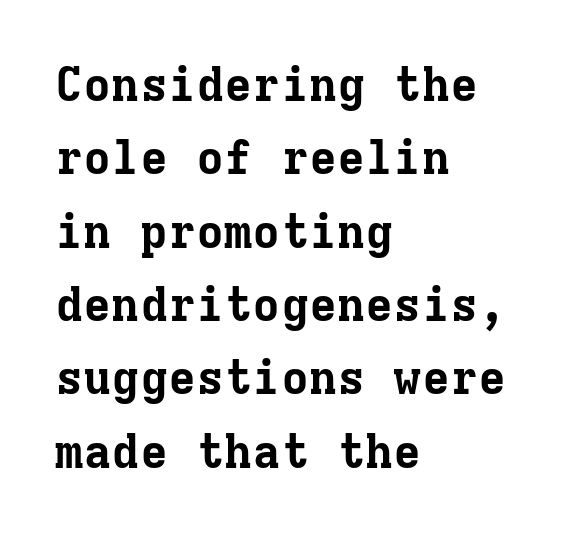
Q: Is the text bold? A: Yes.
Q: Is the text italic (slanted)? A: No, it is upright.
Q: Is the typeface a serif or a sans-serif typeface? A: Serif.
Q: Is the text underlined? A: No.
Q: How is the paragraph aligned? A: Left-aligned.
Q: Is the spacing between letters normal or unusually wide? A: Normal.
Q: Is the spacing between lines tight, normal or loose? A: Normal.
Q: Width (condensed, normal, or wide)? A: Normal.
Q: Stroke contrast? A: Low.
Q: x-height? A: Medium.
Q: Monospaced? A: Yes.
